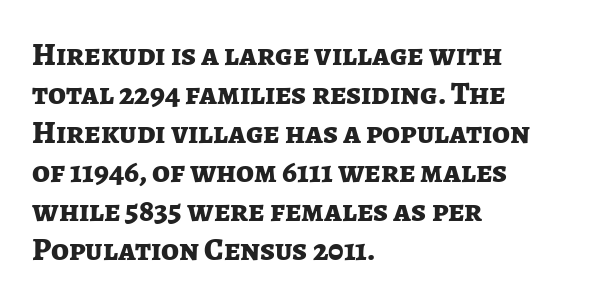
Casual observation: everything's shoved over to the left. Looks like regular typesetting: each glyph gets only the width it needs. Typographically, this falls in the sans-serif category. This is heavy type, rendered in bold. Every stem runs plumb, perpendicular to the baseline. Glance below the letters and you will spot only blank space.
